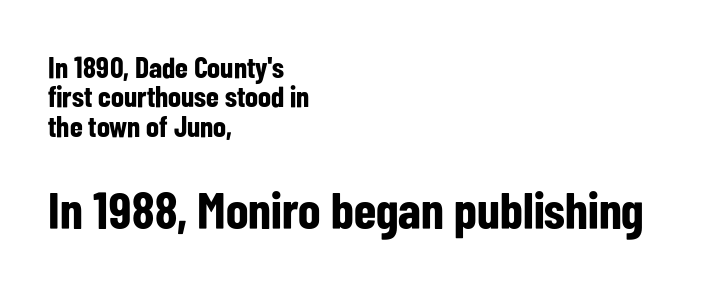
The tracking reads as untouched default to a designer's eye. Letters rest on an invisible, unmarked baseline. The passage shown is emphatically bold. Compared with typical paragraphs, the rows here are closer together.
